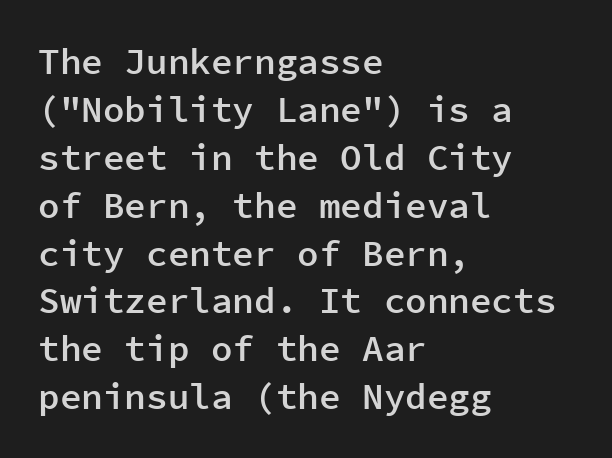
{"serif": "no", "italic": "no", "bold": "semi", "weight": "semibold", "width": "normal", "stroke_contrast": "low", "x_height": "medium", "monospaced": "yes", "underline": "no", "align": "left", "line_spacing": "normal", "line_spacing_ratio": 1.33, "letter_spacing": "normal", "letter_spacing_em": 0.0, "glyph_px": 36}
